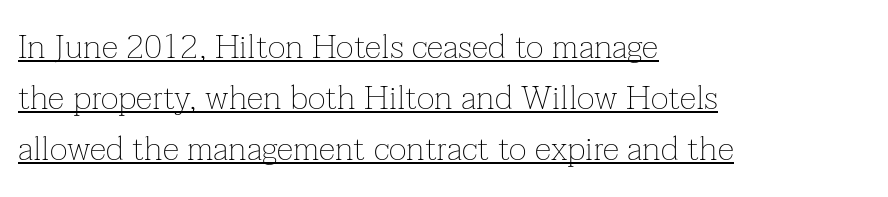
{"serif": "yes", "italic": "no", "bold": "no", "weight": "thin", "width": "normal", "stroke_contrast": "low", "x_height": "medium", "monospaced": "no", "underline": "yes", "align": "left", "line_spacing": "normal", "line_spacing_ratio": 1.5, "letter_spacing": "normal", "letter_spacing_em": 0.0, "glyph_px": 34}
